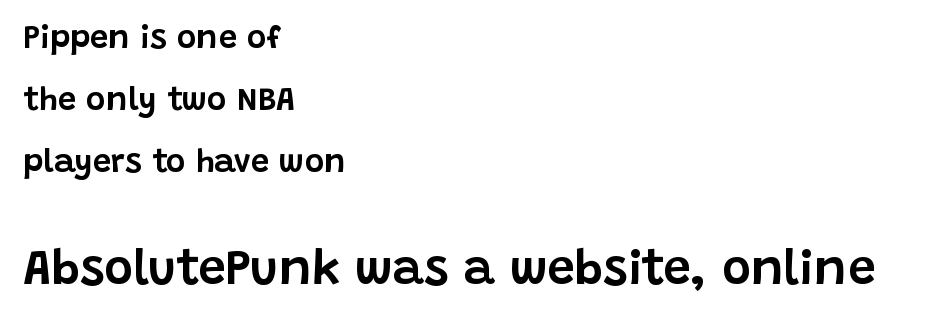
If you squint, the bottom block still reads clearly — it's the larger of the two. Designer's note — italics off, roman on. The passage shown is not underscored anywhere. A typesetter would call this zero additional tracking. Teacher's note: observe the even left margin — that is flush-left alignment. To sum up the face: it is a sans, with no serifs.
